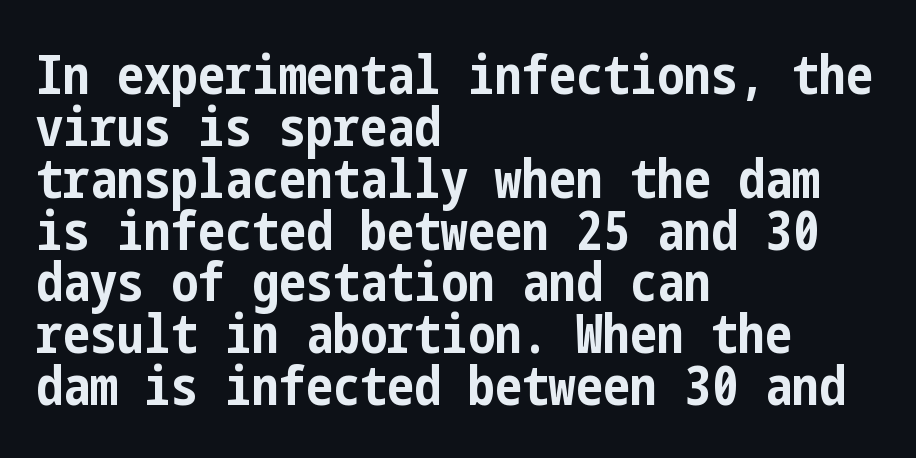
Q: Is the text bold? A: Yes.
Q: Is the text italic (slanted)? A: No, it is upright.
Q: Is the typeface a serif or a sans-serif typeface? A: Sans-serif.
Q: Is the text underlined? A: No.
Q: How is the paragraph aligned? A: Left-aligned.
Q: Is the spacing between letters normal or unusually wide? A: Normal.
Q: Is the spacing between lines tight, normal or loose? A: Tight.
Q: Width (condensed, normal, or wide)? A: Condensed.
Q: Stroke contrast? A: Low.
Q: x-height? A: Medium.
